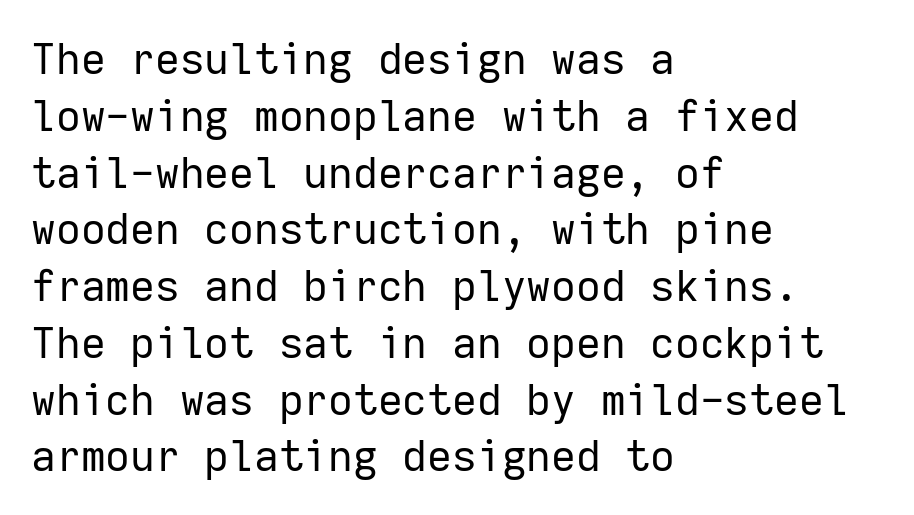
{"serif": "no", "italic": "no", "bold": "no", "weight": "regular", "width": "normal", "stroke_contrast": "low", "x_height": "medium", "monospaced": "yes", "underline": "no", "align": "left", "line_spacing": "normal", "line_spacing_ratio": 1.32, "letter_spacing": "normal", "letter_spacing_em": 0.0, "glyph_px": 43}
